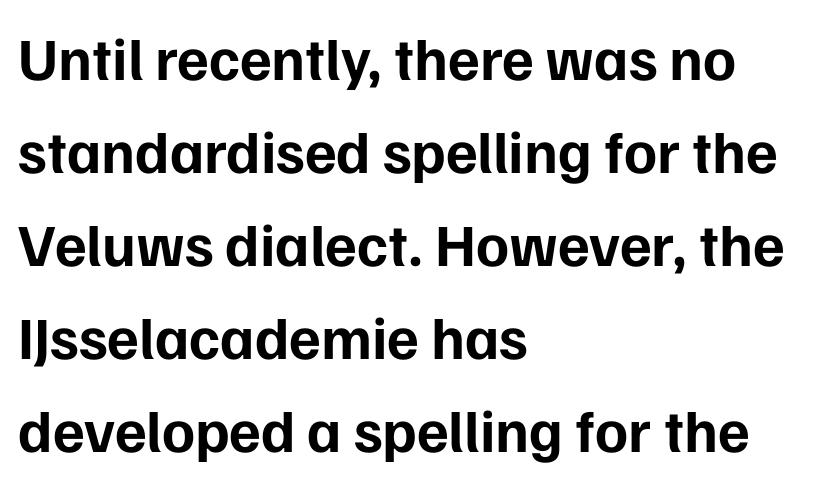
The image shows 60 px bold sans-serif type, upright; set left-aligned, normal line spacing (1.55x), normal letter spacing, not underlined; low stroke contrast and a medium x-height.
